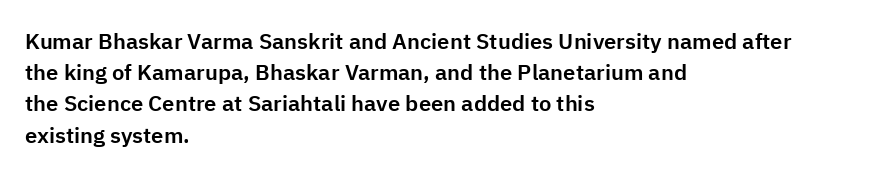
Nope, not italic — everything's standing straight. You could call the tracking neutral — neither tight nor loose. Descenders hang freely into open space. Vertical spacing — default. The compositor pushed each line to the left boundary.
